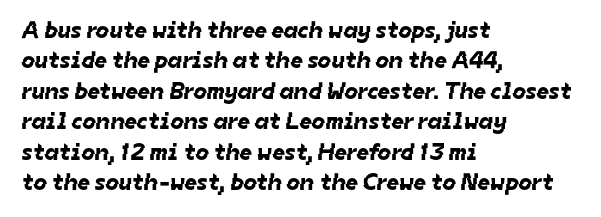
Quick note: underline off. Is the block centered? No — it sits flush against the left margin. There is no visible air inserted between adjacent glyphs. The rendering uses a moderate line-height, typical for paragraphs.
